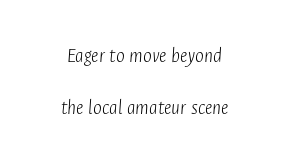
The image shows 21 px text type, italic (leaning right); set centered, loose line spacing (2.49x), normal letter spacing, not underlined.
